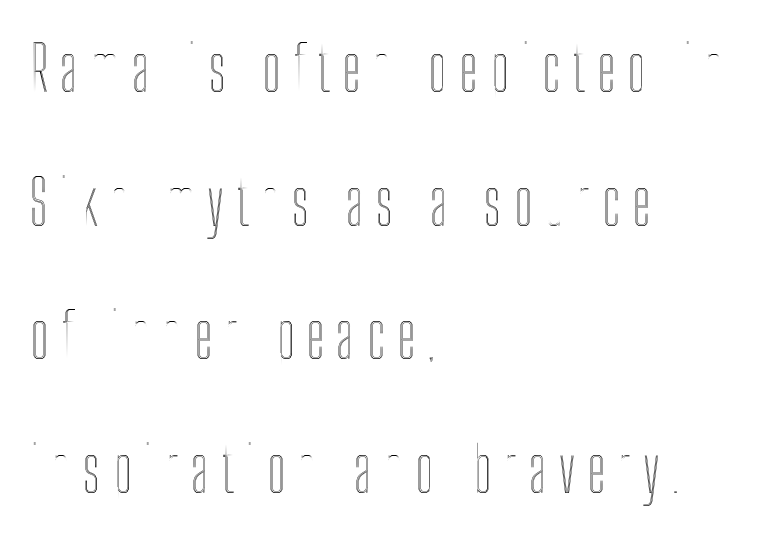
{"italic": "no", "width": "condensed", "x_height": "medium", "monospaced": "no", "underline": "no", "align": "left", "line_spacing": "loose", "line_spacing_ratio": 2.12, "glyph_px": 63}
